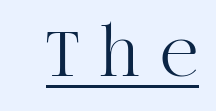
{"serif": "yes", "italic": "no", "bold": "no", "weight": "light", "width": "normal", "stroke_contrast": "high", "x_height": "large", "monospaced": "no", "underline": "yes", "letter_spacing": "wide", "letter_spacing_em": 0.28, "glyph_px": 74}
